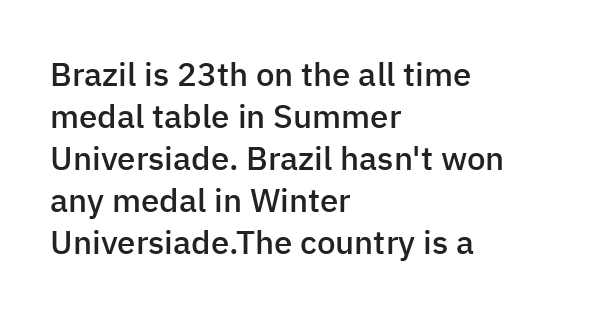
Q: Is the text bold? A: Semi-bold.
Q: Is the text italic (slanted)? A: No, it is upright.
Q: Is the typeface a serif or a sans-serif typeface? A: Sans-serif.
Q: Is the text underlined? A: No.
Q: How is the paragraph aligned? A: Left-aligned.
Q: Is the spacing between letters normal or unusually wide? A: Normal.
Q: Is the spacing between lines tight, normal or loose? A: Normal.
Q: Width (condensed, normal, or wide)? A: Normal.
Q: Stroke contrast? A: Low.
Q: x-height? A: Medium.
Q: Monospaced? A: No.
